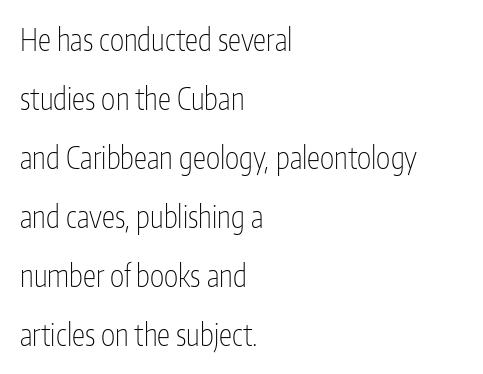
Q: Is the text bold? A: No.
Q: Is the text italic (slanted)? A: No, it is upright.
Q: Is the typeface a serif or a sans-serif typeface? A: Sans-serif.
Q: Is the text underlined? A: No.
Q: How is the paragraph aligned? A: Left-aligned.
Q: Is the spacing between letters normal or unusually wide? A: Normal.
Q: Is the spacing between lines tight, normal or loose? A: Loose.
Q: Width (condensed, normal, or wide)? A: Condensed.
Q: Stroke contrast? A: Low.
Q: x-height? A: Medium.
Q: Monospaced? A: No.
